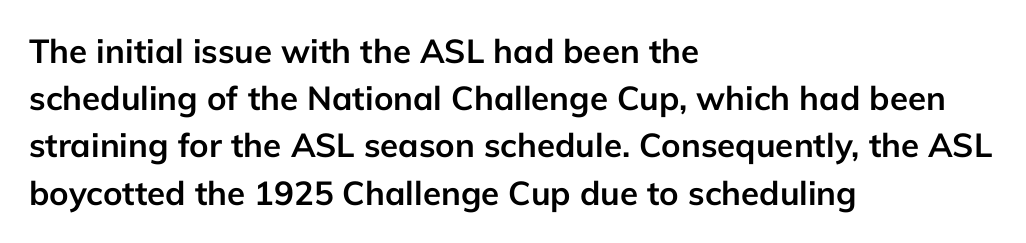
The typeface chosen for these lines omits serifs. Regular leading. You could not count columns in this text — the font is proportionally spaced. The lines in this sample share a left origin and differ only in where they stop. A clean baseline with only descenders dipping below it. You'd pick this weight for a headline — it's a proper bold.
